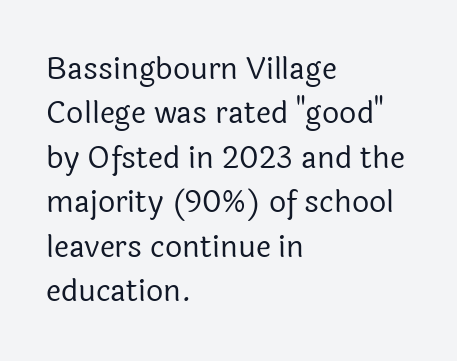
Q: Is the text bold? A: No.
Q: Is the text italic (slanted)? A: No, it is upright.
Q: Is the typeface a serif or a sans-serif typeface? A: Sans-serif.
Q: Is the text underlined? A: No.
Q: How is the paragraph aligned? A: Left-aligned.
Q: Is the spacing between letters normal or unusually wide? A: Normal.
Q: Is the spacing between lines tight, normal or loose? A: Normal.
Q: Width (condensed, normal, or wide)? A: Normal.
Q: x-height? A: Medium.
Q: Monospaced? A: No.
